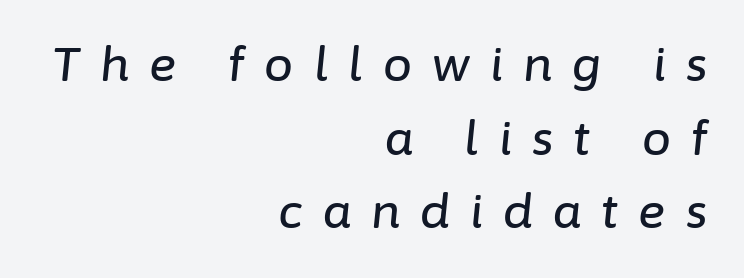
Loose tracking; the words dissolve into strings of separated letters. Baseline-to-baseline distance is the conventional proportion of letter height. The space beneath each line is pristine and unruled. Where is the straight margin? On the right. This sample has the flowing, uneven cadence of proportional lettering.
